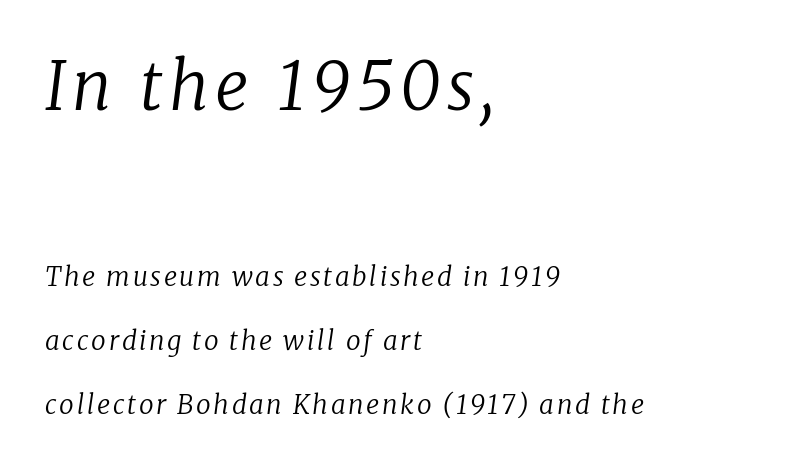
The image shows 66 px regular-weight serif type, italic (leaning right); set left-aligned, loose line spacing (2.46x), not underlined; the first (top) block is 2.54x larger; low stroke contrast and a medium x-height.
